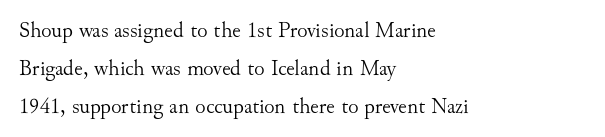
The image shows 22 px text type, upright; set left-aligned, line spacing 1.72x, normal letter spacing, not underlined.
